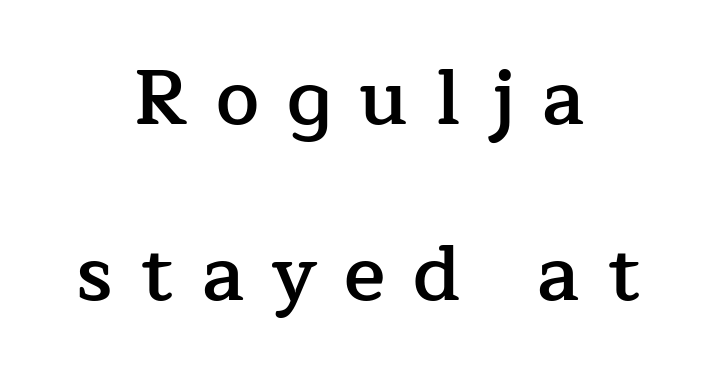
{"serif": "yes", "italic": "no", "bold": "semi", "weight": "semibold", "width": "normal", "stroke_contrast": "low", "x_height": "medium", "monospaced": "no", "underline": "no", "align": "center", "line_spacing": "loose", "line_spacing_ratio": 2.29, "letter_spacing": "wide", "letter_spacing_em": 0.36, "glyph_px": 77}
